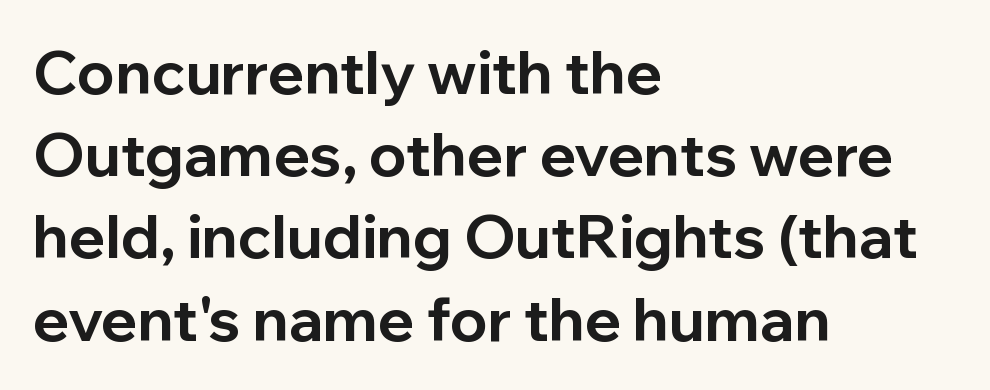
Q: Is the text bold? A: Yes.
Q: Is the text italic (slanted)? A: No, it is upright.
Q: Is the typeface a serif or a sans-serif typeface? A: Sans-serif.
Q: Is the text underlined? A: No.
Q: How is the paragraph aligned? A: Left-aligned.
Q: Is the spacing between letters normal or unusually wide? A: Normal.
Q: Is the spacing between lines tight, normal or loose? A: Normal.
Q: Width (condensed, normal, or wide)? A: Normal.
Q: Stroke contrast? A: Low.
Q: x-height? A: Medium.
Q: Monospaced? A: No.
